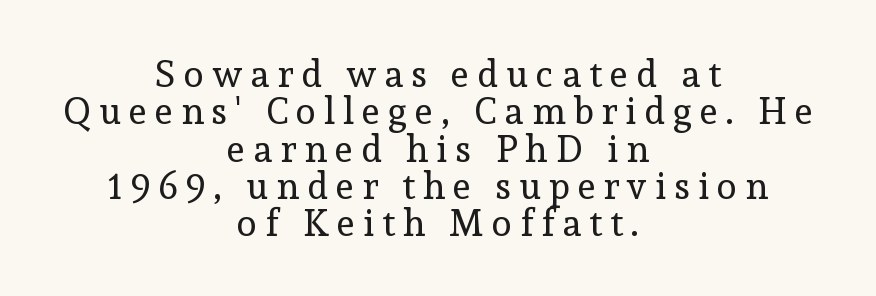
The image shows 37 px regular-weight serif type, upright; set centered, tight line spacing (1.01x), unusually wide letter spacing (+0.22 em), not underlined; a medium x-height.
